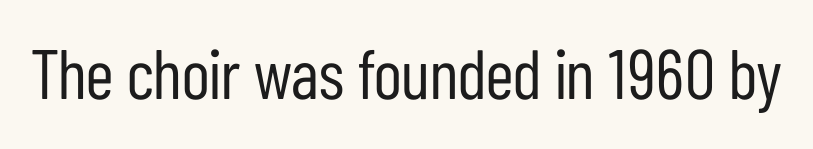
Nothing heavy about these letters — not bold at all. It's the straight-up-and-down kind of type. Looks like regular typesetting: each glyph gets only the width it needs. Honestly, there is no underline to notice here at all. Font category for this specimen: sans-serif. Tracking value appears to be zero — textbook default spacing.
